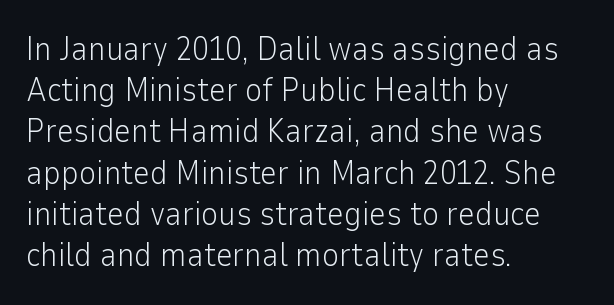
Q: Is the text bold? A: No.
Q: Is the text italic (slanted)? A: No, it is upright.
Q: Is the typeface a serif or a sans-serif typeface? A: Sans-serif.
Q: Is the text underlined? A: No.
Q: How is the paragraph aligned? A: Left-aligned.
Q: Is the spacing between letters normal or unusually wide? A: Normal.
Q: Is the spacing between lines tight, normal or loose? A: Normal.
Q: Width (condensed, normal, or wide)? A: Normal.
Q: Stroke contrast? A: Low.
Q: x-height? A: Medium.
Q: Monospaced? A: No.
